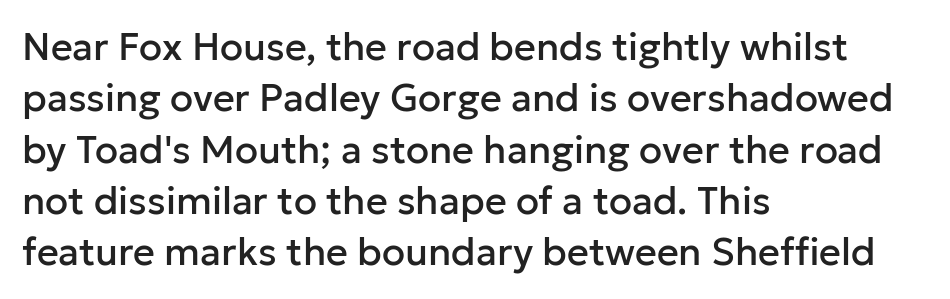
Does the leading feel generous? No, just average. Observe the absence of serifs on each vertical stroke in this sample. The lettering stays uniformly vertical, giving the passage a roman look. The paragraph has a hard left edge and a soft right edge. Plain, unruled lines of type.
